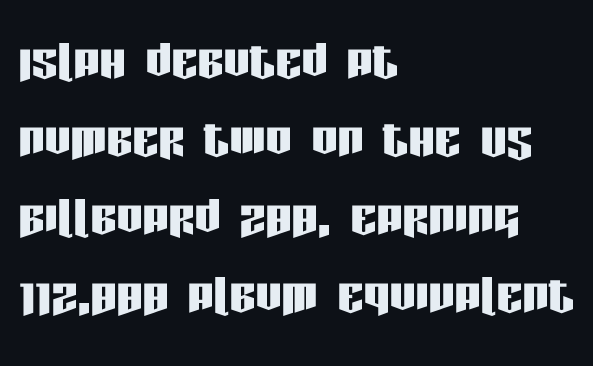
{"serif": "no", "italic": "no", "width": "condensed", "stroke_contrast": "low", "x_height": "large", "monospaced": "no", "underline": "no", "align": "left", "line_spacing_ratio": 1.2, "letter_spacing": "normal", "letter_spacing_em": 0.0, "glyph_px": 65}
